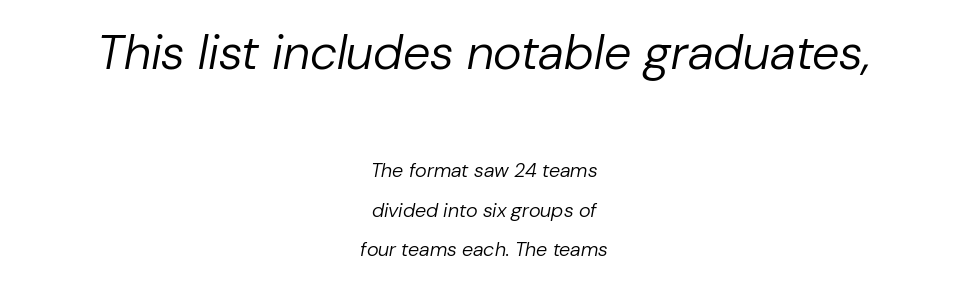
Q: Is the text bold? A: No.
Q: Is the text italic (slanted)? A: Yes, it leans right by about 10 degrees.
Q: Is the text underlined? A: No.
Q: How is the paragraph aligned? A: Centered.
Q: Is the spacing between letters normal or unusually wide? A: Normal.
Q: Is the spacing between lines tight, normal or loose? A: Loose.
Q: Which block of text is set in a larger size, the first (top) or the second (bottom)? A: The first (top) one.
Q: Width (condensed, normal, or wide)? A: Normal.
Q: Stroke contrast? A: Low.
Q: x-height? A: Medium.
Q: Monospaced? A: No.
